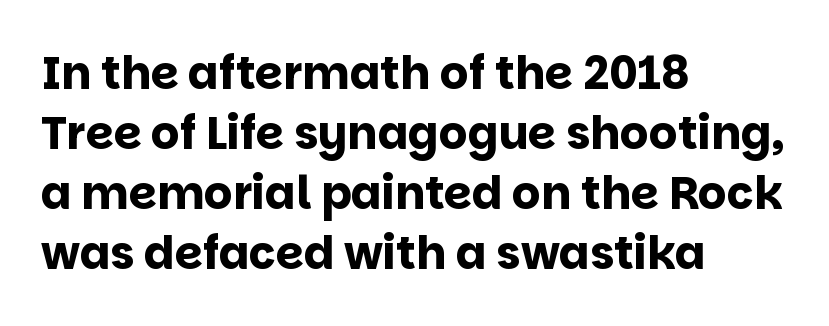
Anything drawn beneath the words? Only blank space. Nobody touched the tracking dial on this one. Each letter's strokes conclude bluntly, with no projecting serifs. Strokes here are thick enough to call this a true bold. Character widths vary here, with narrow letters taking less room than wide ones.
